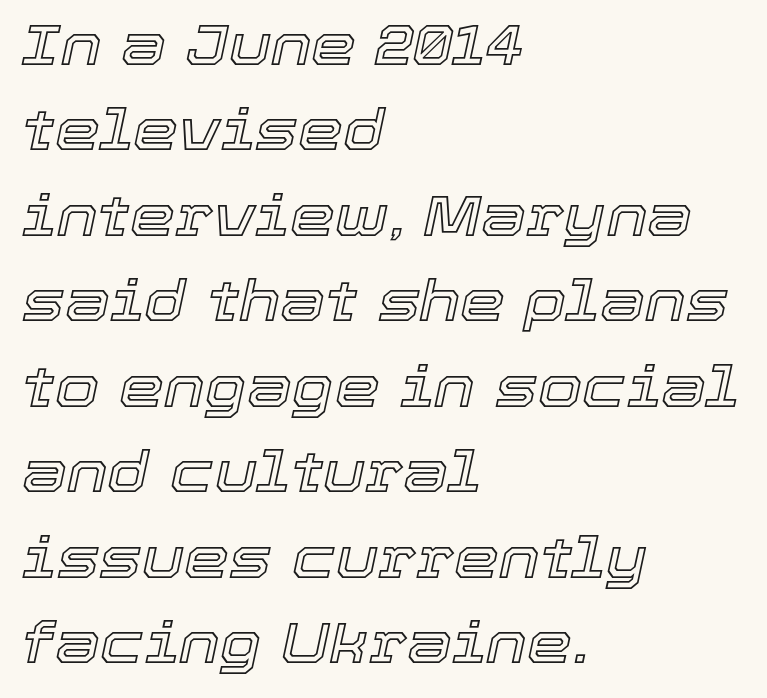
{"italic": "yes", "lean": "right", "slant_degrees": 12, "width": "normal", "x_height": "medium", "monospaced": "no", "underline": "no", "align": "left", "line_spacing": "normal", "line_spacing_ratio": 1.5, "letter_spacing": "normal", "letter_spacing_em": 0.0, "glyph_px": 57}
